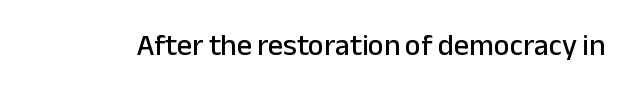
Q: Is the text italic (slanted)? A: No, it is upright.
Q: Is the typeface a serif or a sans-serif typeface? A: Sans-serif.
Q: Is the text underlined? A: No.
Q: Is the spacing between letters normal or unusually wide? A: Normal.
Q: Width (condensed, normal, or wide)? A: Normal.
Q: Stroke contrast? A: Low.
Q: x-height? A: Medium.
Q: Monospaced? A: No.
